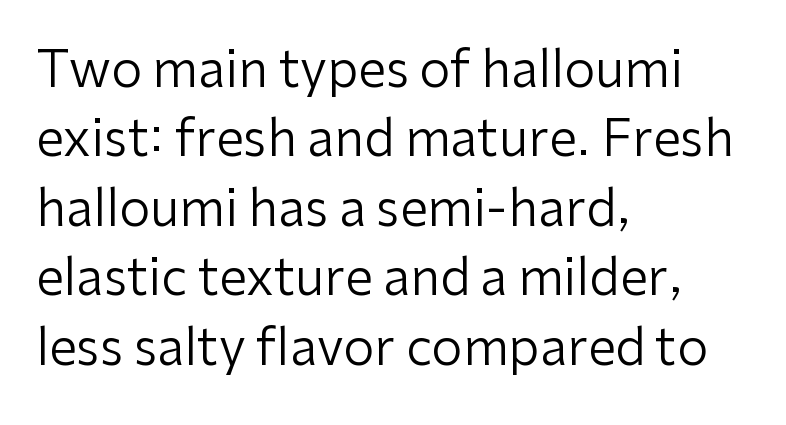
{"serif": "no", "italic": "no", "bold": "no", "weight": "regular", "width": "normal", "stroke_contrast": "low", "x_height": "medium", "monospaced": "no", "underline": "no", "align": "left", "line_spacing": "normal", "line_spacing_ratio": 1.39, "letter_spacing": "normal", "letter_spacing_em": 0.0, "glyph_px": 50}
